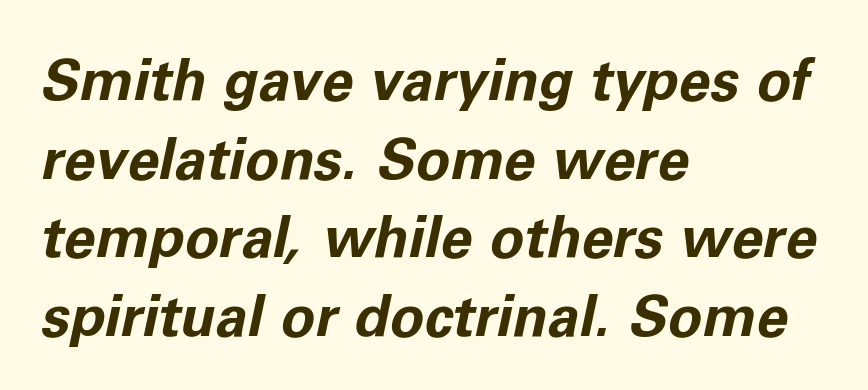
If you drew a ruler down the left edge, every line would touch it. Has an underline been added? It has not. The rendering keeps characters at their native spacing. Summary of vertical rhythm: regular, with standard interline spacing.
